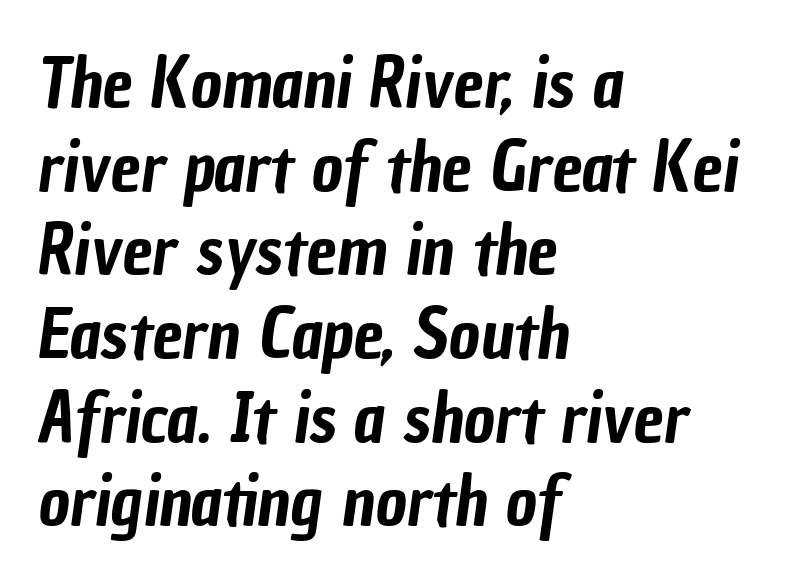
{"serif": "no", "width": "condensed", "stroke_contrast": "low", "x_height": "medium", "monospaced": "no", "underline": "no", "align": "left", "line_spacing_ratio": 1.23, "letter_spacing": "normal", "letter_spacing_em": 0.0, "glyph_px": 68}
